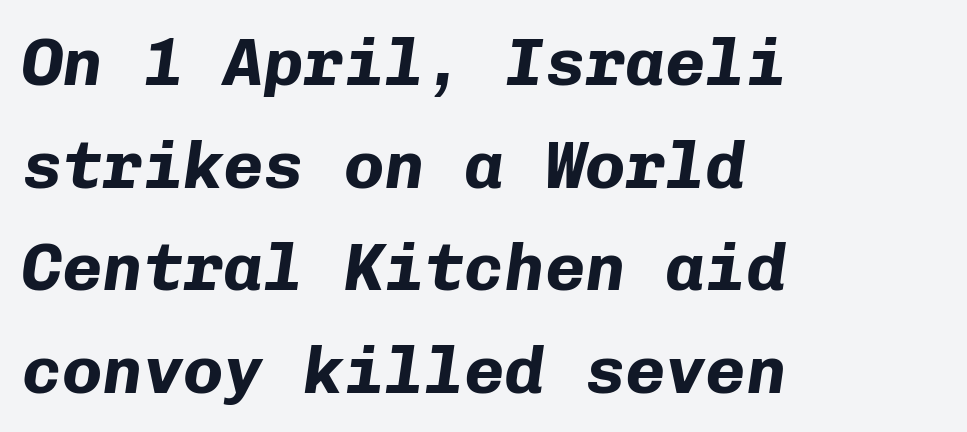
{"italic": "yes", "lean": "right", "slant_degrees": 8, "bold": "yes", "weight": "bold", "width": "normal", "stroke_contrast": "low", "x_height": "medium", "monospaced": "yes", "underline": "no", "align": "left", "line_spacing": "normal", "line_spacing_ratio": 1.53, "letter_spacing": "normal", "letter_spacing_em": 0.0, "glyph_px": 67}
